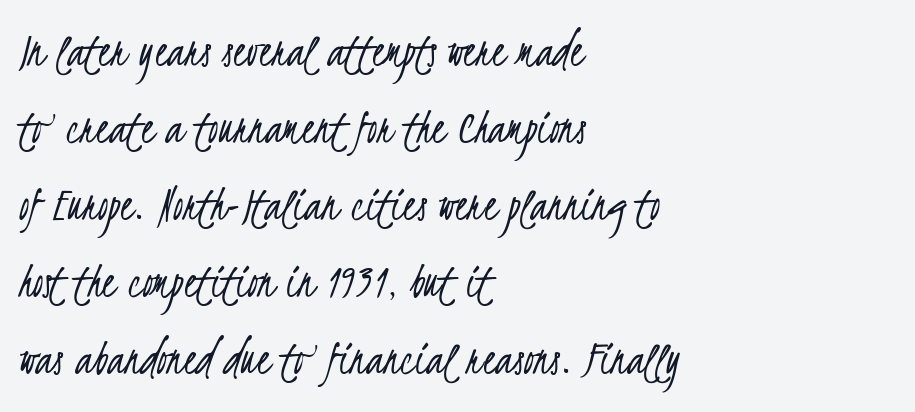
{"serif": "no", "bold": "no", "weight": "light", "width": "condensed", "stroke_contrast": "low", "x_height": "small", "monospaced": "no", "underline": "no", "align": "left", "line_spacing": "normal", "line_spacing_ratio": 1.51, "letter_spacing": "normal", "letter_spacing_em": 0.0, "glyph_px": 51}
